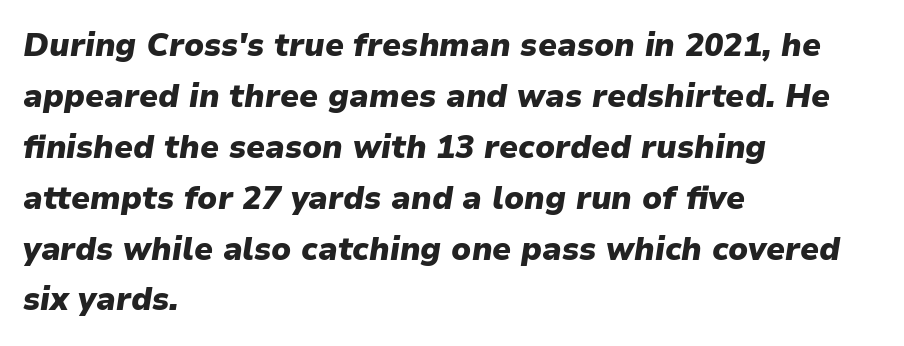
The strokes are fattened all the way to bold. Posture: slanted. Descenders are the only things crossing below the line. Line spacing here is normal. This sample has the flowing, uneven cadence of proportional lettering. Caption: standard tracking, unaltered.
